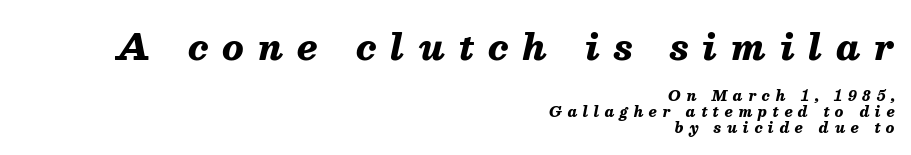
{"italic": "yes", "lean": "right", "slant_degrees": 13, "bold": "yes", "weight": "heavy", "width": "normal", "stroke_contrast": "medium", "x_height": "medium", "monospaced": "no", "underline": "no", "align": "right", "line_spacing": "tight", "line_spacing_ratio": 1.12, "letter_spacing": "wide", "letter_spacing_em": 0.4, "larger_block": "first", "size_ratio": 2.5, "glyph_px": 35}
